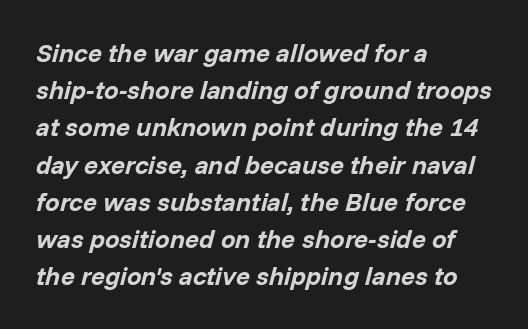
Q: Is the text bold? A: Yes.
Q: Is the text italic (slanted)? A: Yes, it leans right by about 14 degrees.
Q: Is the text underlined? A: No.
Q: How is the paragraph aligned? A: Left-aligned.
Q: Is the spacing between letters normal or unusually wide? A: Normal.
Q: Is the spacing between lines tight, normal or loose? A: Normal.
